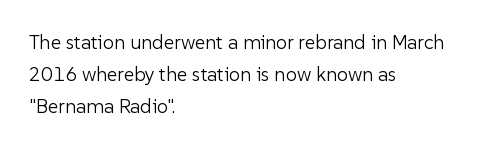
Caption: standard tracking, unaltered. The line-height multiplier appears to be the usual default. Type without underlining. This sample uses an upright cut, with every glyph sitting square on the baseline. This rendering uses left alignment, leaving the right contour irregular. The characters are drawn with everyday or finer stroke widths.
